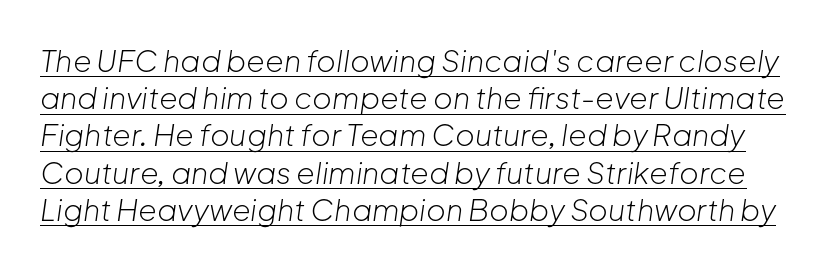
The words here are underlined. The specimen reads as italic at a glance. Proportional: the letters do not fall into vertical columns. Students, note that the glyphs here touch the page at normal intervals. The characters are drawn with everyday or finer stroke widths.
